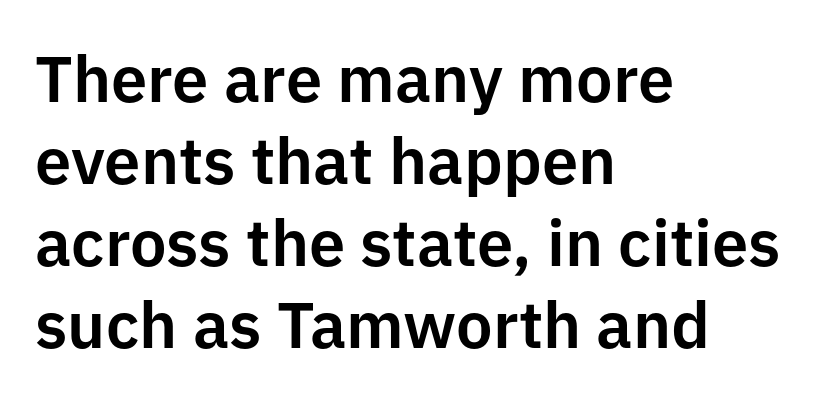
Each word holds together tightly as a unit, with standard inter-letter gaps. Has an underline been added? It has not. This is sans-serif lettering, the kind often seen on screens and signage. Posture: vertical. What's the leading like? Ordinary, nothing unusual. Notice how the passage keeps a crisp vertical edge on the left only.
